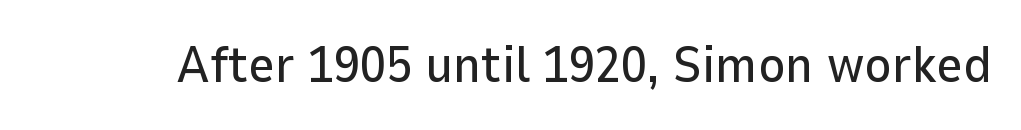
Check the space under the baseline: it is left empty. Vertical strokes here are truly vertical. Letterform terminals end flat and unadorned throughout the passage. The rendering keeps characters at their native spacing. These lines are rendered in a variable-pitch font.
